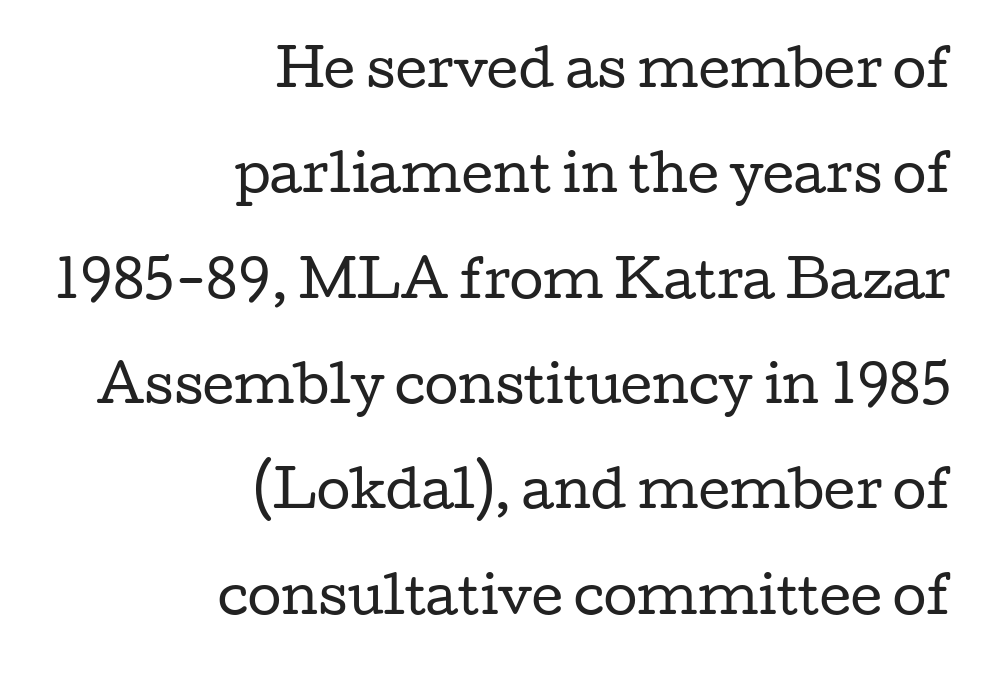
The image shows 49 px regular-weight, wide serif type, upright; set right-aligned, loose line spacing (2.15x), normal letter spacing, not underlined; low stroke contrast and a medium x-height.
